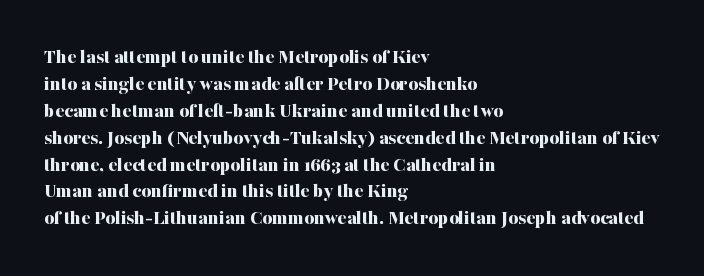
The image shows 21 px bold type, upright; set left-aligned, normal line spacing (1.28x), normal letter spacing, not underlined.
